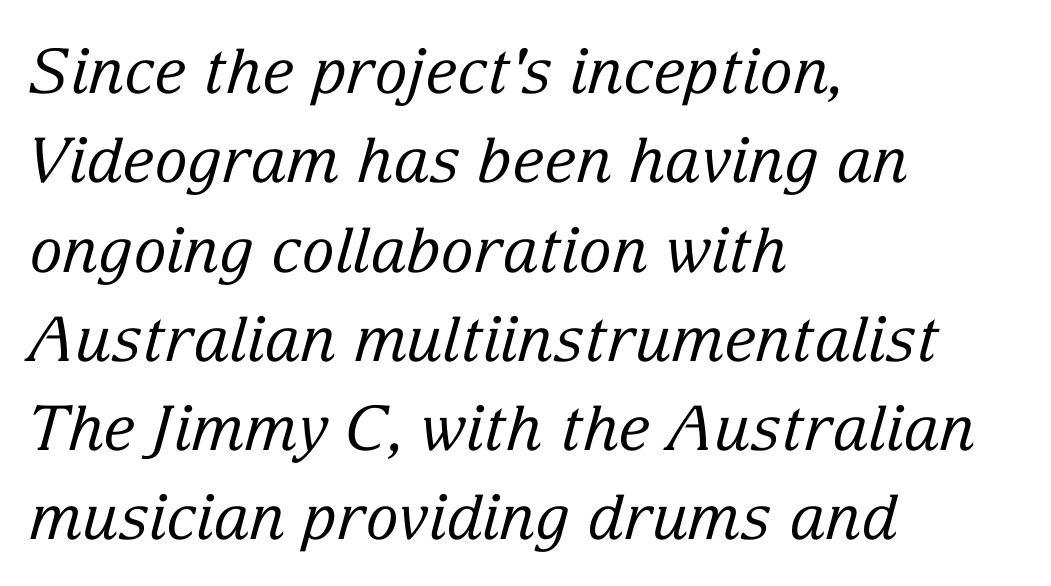
Nobody touched the tracking dial on this one. The lettering tilts uniformly, giving the passage an italic look. Alignment: flush left. Stroke terminals: seriffed.
